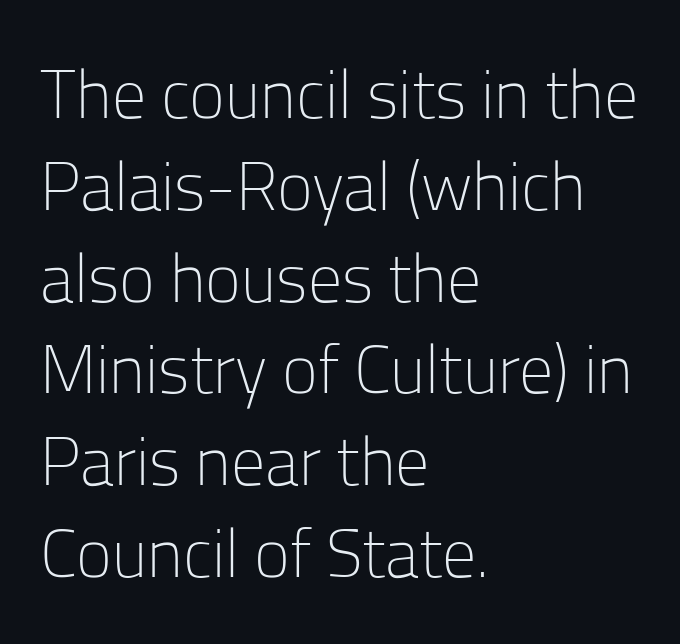
Observe the absence of serifs on each vertical stroke in this sample. Each letter keeps its own natural width here, so spacing adapts to shape. What's the leading like? Ordinary, nothing unusual. This sample uses an upright cut, with every glyph sitting square on the baseline. Where is the straight margin? On the left. The typeface has the unassuming heft of standard copy or less.
